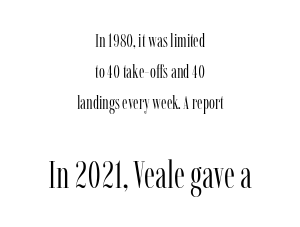
The image shows 38 px light, condensed serif type, upright; set centered, normal line spacing (1.63x), normal letter spacing, not underlined; the second (bottom) block is 2.0x larger; low stroke contrast and a medium x-height.
